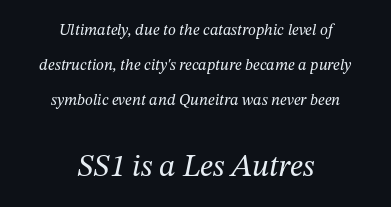
The image shows 31 px regular-weight serif type, italic (leaning right); set centered, loose line spacing (2.2x), normal letter spacing, not underlined; the second (bottom) block is 1.94x larger; medium stroke contrast and a medium x-height.
